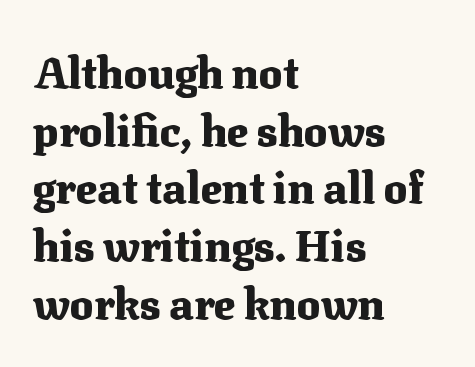
The image shows 44 px heavy serif type, upright; set left-aligned, normal line spacing (1.31x), normal letter spacing, not underlined; medium stroke contrast and a medium x-height.
